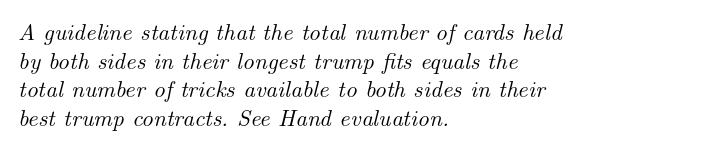
Q: Is the text italic (slanted)? A: Yes, it leans right by about 14 degrees.
Q: Is the text underlined? A: No.
Q: How is the paragraph aligned? A: Left-aligned.
Q: Is the spacing between letters normal or unusually wide? A: Normal.
Q: Is the spacing between lines tight, normal or loose? A: Normal.
